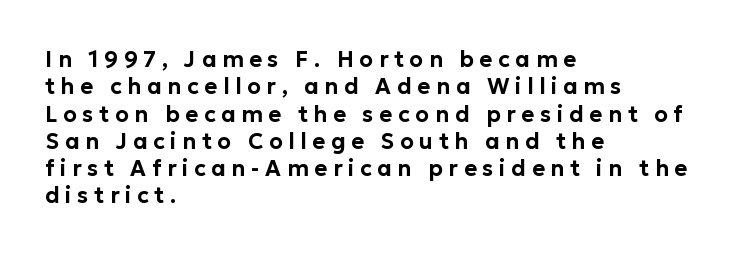
The space directly below the letters is spotless. The line texture is sparse and dotted thanks to wide tracking. Every character sits straight up, as roman type does. The setting favours the left margin, as ordinary paragraphs usually do.
